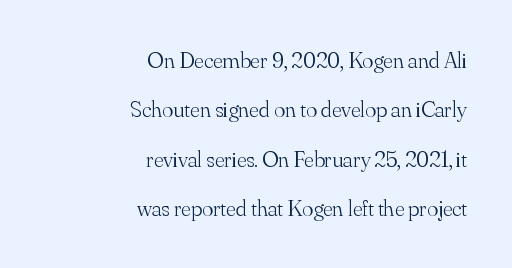
The image shows 23 px text type, upright; set right-aligned, loose line spacing (2.15x), normal letter spacing, not underlined.
